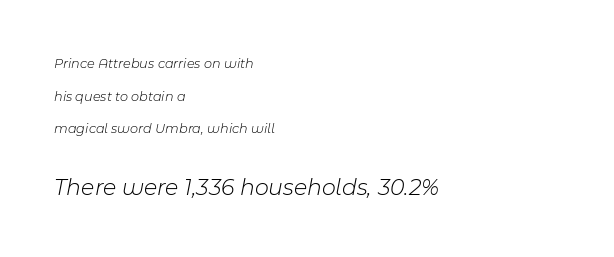
Q: Is the text bold? A: No.
Q: Is the text italic (slanted)? A: Yes, it leans right by about 11 degrees.
Q: Is the text underlined? A: No.
Q: How is the paragraph aligned? A: Left-aligned.
Q: Is the spacing between letters normal or unusually wide? A: Normal.
Q: Is the spacing between lines tight, normal or loose? A: Loose.
Q: Which block of text is set in a larger size, the first (top) or the second (bottom)? A: The second (bottom) one.
